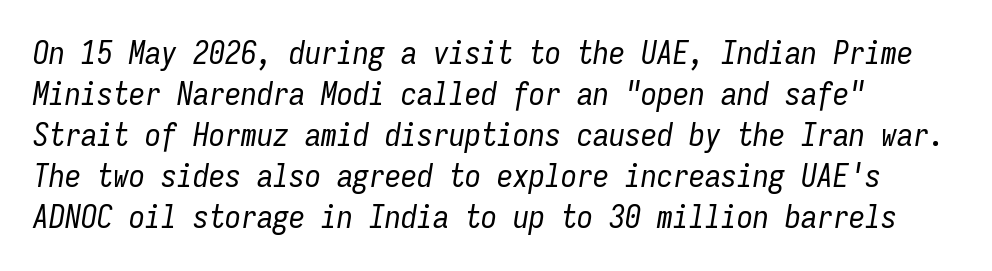
{"italic": "yes", "lean": "right", "slant_degrees": 9, "bold": "no", "weight": "regular", "width": "condensed", "stroke_contrast": "low", "x_height": "medium", "monospaced": "yes", "underline": "no", "align": "left", "line_spacing": "normal", "line_spacing_ratio": 1.28, "letter_spacing": "normal", "letter_spacing_em": 0.0, "glyph_px": 32}
